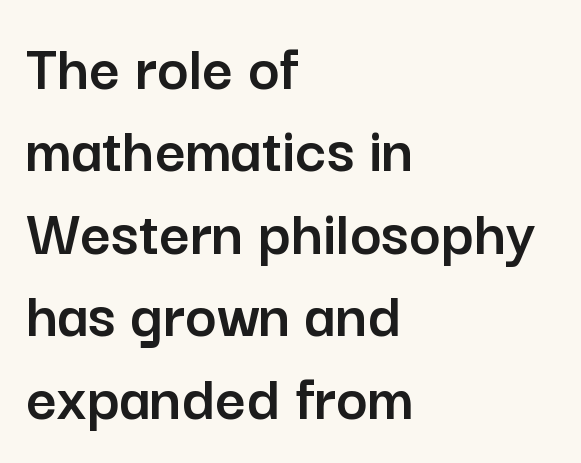
Q: Is the text italic (slanted)? A: No, it is upright.
Q: Is the typeface a serif or a sans-serif typeface? A: Sans-serif.
Q: Is the text underlined? A: No.
Q: How is the paragraph aligned? A: Left-aligned.
Q: Is the spacing between letters normal or unusually wide? A: Normal.
Q: Width (condensed, normal, or wide)? A: Normal.
Q: Stroke contrast? A: Low.
Q: x-height? A: Medium.
Q: Monospaced? A: No.
